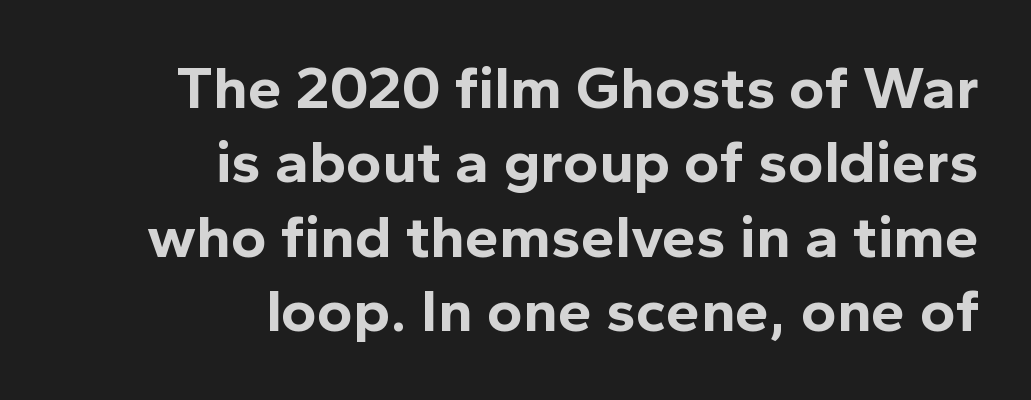
Lines of text with bare space underneath. A typesetter would call this proportional, since set widths differ per character. Posture: vertical. The rendering shows plain stroke endings on the letterforms — a sans-serif design. Glyph-to-glyph distance matches everyday printed text.
